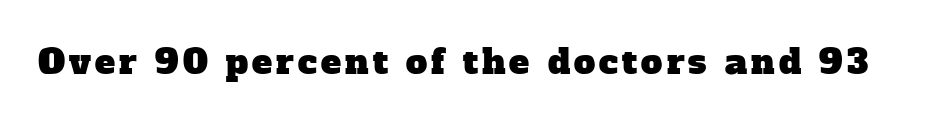
{"serif": "yes", "width": "normal", "stroke_contrast": "low", "x_height": "medium", "monospaced": "no", "underline": "no", "glyph_px": 34}
